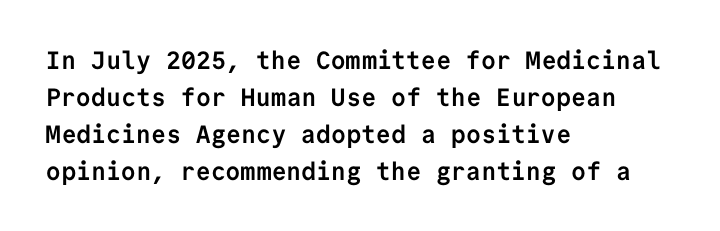
The image shows 25 px bold type, upright; set left-aligned, normal line spacing (1.48x), normal letter spacing, not underlined.
